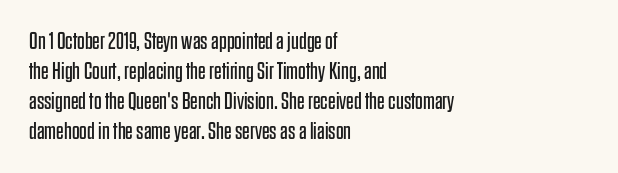
Q: Is the text bold? A: No.
Q: Is the text italic (slanted)? A: No, it is upright.
Q: Is the text underlined? A: No.
Q: How is the paragraph aligned? A: Left-aligned.
Q: Is the spacing between letters normal or unusually wide? A: Normal.
Q: Is the spacing between lines tight, normal or loose? A: Normal.
